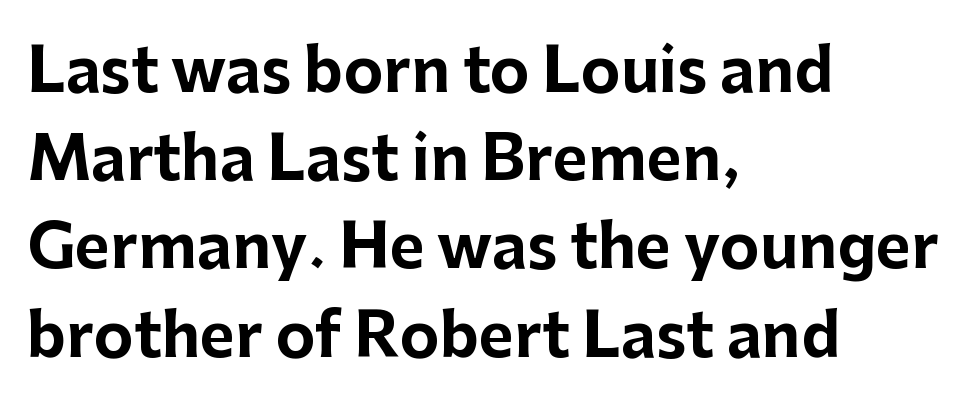
The lettering holds an erect, upright posture throughout. Visually the block forms a straight wall on the left and a jagged coastline on the right. Emphasis by weight is at full strength: bold. Any mark beneath the type? The region is blank. Character widths vary here, with narrow letters taking less room than wide ones. Unlike a traditional serif, this face leaves its strokes unadorned.
